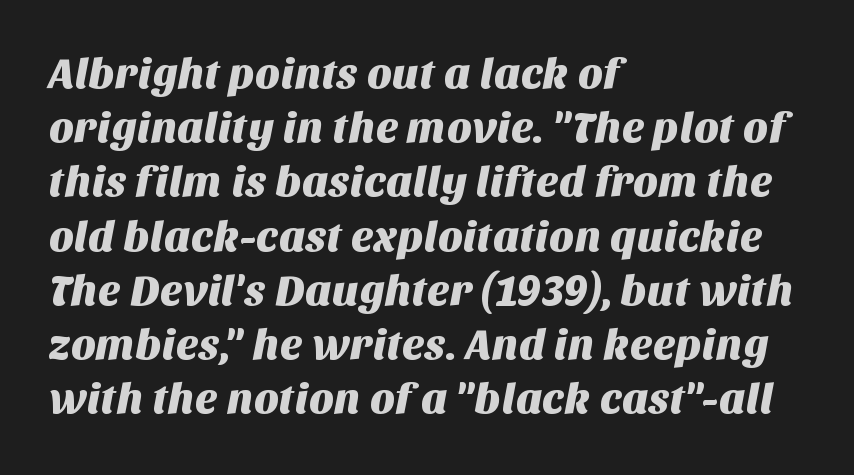
No feet cap the strokes, marking this as sans-serif type. Vertically, the passage feels balanced, rows spaced as you'd expect. Honestly, there is no underline to notice here at all. Students, note that the glyphs here touch the page at normal intervals. A student would call this left alignment; a typographer would say flush left, rag right.
